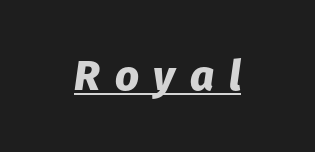
{"italic": "yes", "lean": "right", "slant_degrees": 8, "bold": "yes", "weight": "heavy", "width": "normal", "stroke_contrast": "low", "x_height": "medium", "monospaced": "no", "underline": "yes", "letter_spacing": "wide", "letter_spacing_em": 0.35, "glyph_px": 42}
